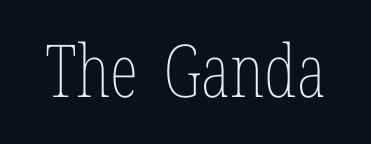
Q: Is the text bold? A: No.
Q: Is the text italic (slanted)? A: No, it is upright.
Q: Is the text underlined? A: No.
Q: Is the spacing between letters normal or unusually wide? A: Normal.
Q: Width (condensed, normal, or wide)? A: Condensed.
Q: Stroke contrast? A: Low.
Q: x-height? A: Medium.
Q: Monospaced? A: No.
